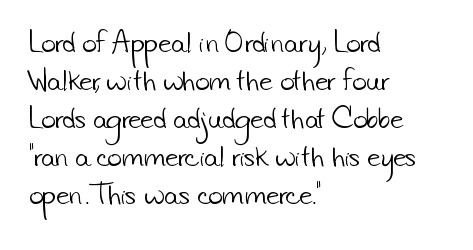
Q: Is the text bold? A: No.
Q: Is the text underlined? A: No.
Q: How is the paragraph aligned? A: Left-aligned.
Q: Is the spacing between letters normal or unusually wide? A: Normal.
Q: Is the spacing between lines tight, normal or loose? A: Normal.
